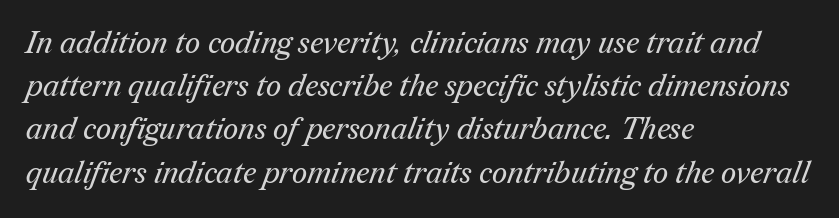
The image shows 30 px regular-weight serif type; set left-aligned, normal line spacing (1.44x), normal letter spacing, not underlined; medium stroke contrast and a medium x-height.
